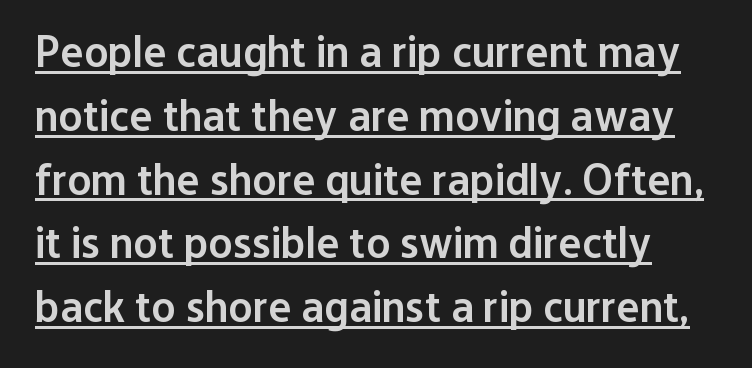
Do the characters align in a grid? No, the font is proportional. Summary of weight: moderately heavy, a semibold. Nope, not italic — everything's standing straight. Underlined type. What kind of face is this? One without serifs — a sans. Successive baselines arrive at the customary interval.
